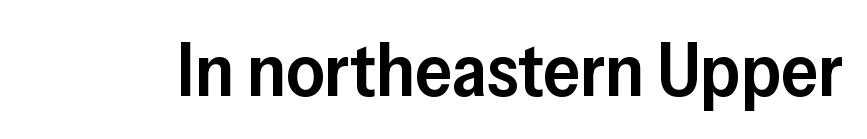
Q: Is the text bold? A: Semi-bold.
Q: Is the text italic (slanted)? A: No, it is upright.
Q: Is the typeface a serif or a sans-serif typeface? A: Sans-serif.
Q: Is the text underlined? A: No.
Q: Is the spacing between letters normal or unusually wide? A: Normal.
Q: Width (condensed, normal, or wide)? A: Normal.
Q: Stroke contrast? A: Low.
Q: x-height? A: Medium.
Q: Monospaced? A: No.
